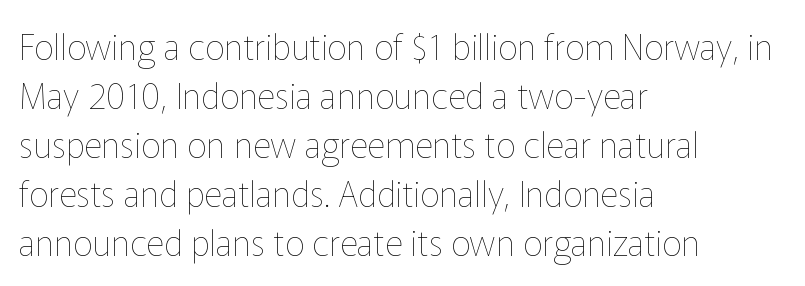
Q: Is the text bold? A: No.
Q: Is the text italic (slanted)? A: No, it is upright.
Q: Is the text underlined? A: No.
Q: How is the paragraph aligned? A: Left-aligned.
Q: Is the spacing between letters normal or unusually wide? A: Normal.
Q: Is the spacing between lines tight, normal or loose? A: Normal.
Q: Width (condensed, normal, or wide)? A: Normal.
Q: Stroke contrast? A: Low.
Q: x-height? A: Medium.
Q: Monospaced? A: No.
